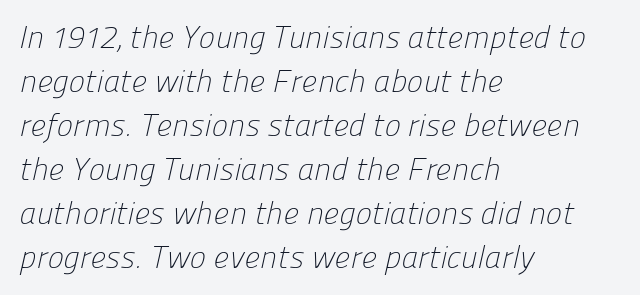
{"serif": "no", "bold": "no", "weight": "light", "width": "normal", "stroke_contrast": "low", "x_height": "medium", "monospaced": "no", "underline": "no", "align": "left", "line_spacing": "normal", "line_spacing_ratio": 1.42, "letter_spacing": "normal", "letter_spacing_em": 0.0, "glyph_px": 31}
